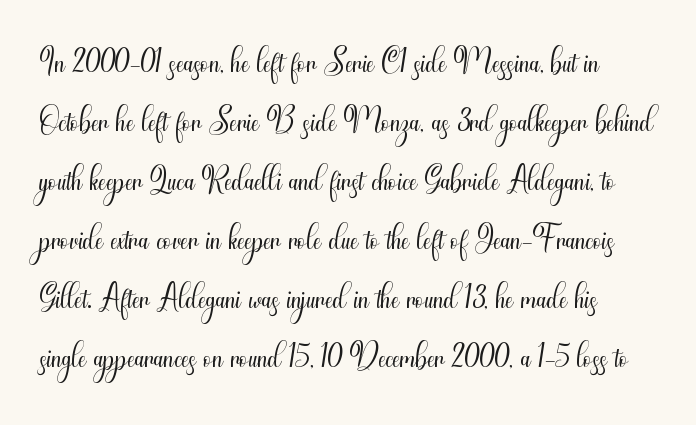
The letters advance in unequal steps, a hallmark of proportional type. The letters carry no serifs — their stems end cleanly without finishing strokes. The type is set solid horizontally, with unmodified tracking.
